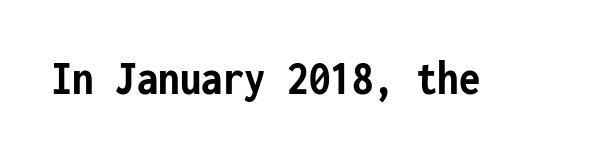
Q: Is the text bold? A: Yes.
Q: Is the text italic (slanted)? A: No, it is upright.
Q: Is the typeface a serif or a sans-serif typeface? A: Sans-serif.
Q: Is the text underlined? A: No.
Q: Is the spacing between letters normal or unusually wide? A: Normal.
Q: Width (condensed, normal, or wide)? A: Condensed.
Q: Stroke contrast? A: Low.
Q: x-height? A: Medium.
Q: Monospaced? A: Yes.
